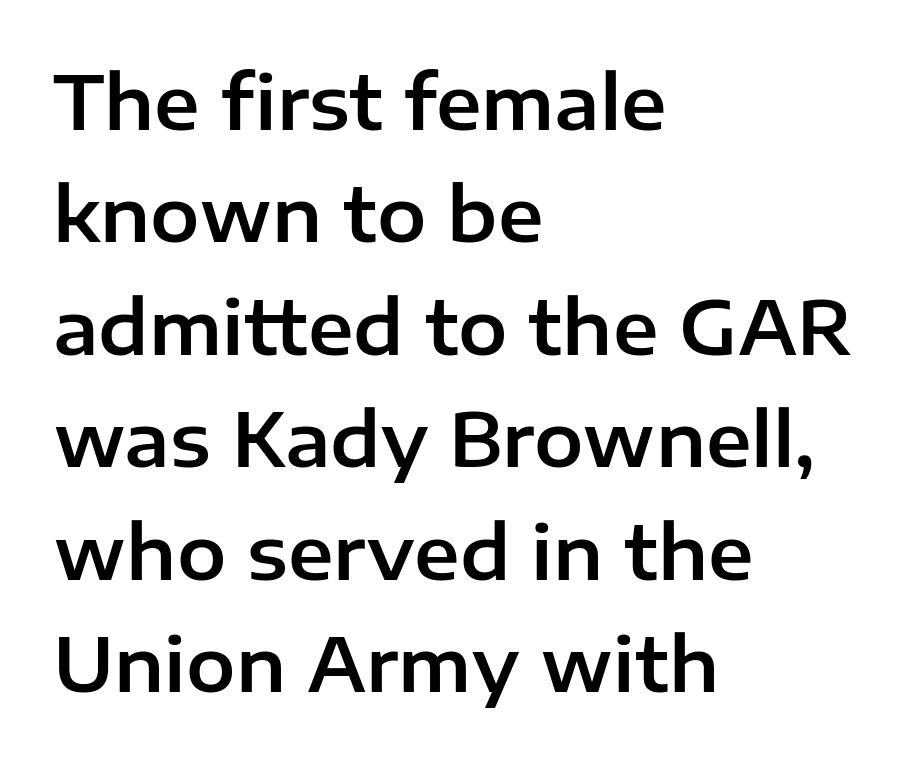
The image shows 74 px sans-serif type, upright; set left-aligned, normal line spacing (1.52x), normal letter spacing, not underlined; low stroke contrast and a medium x-height.
